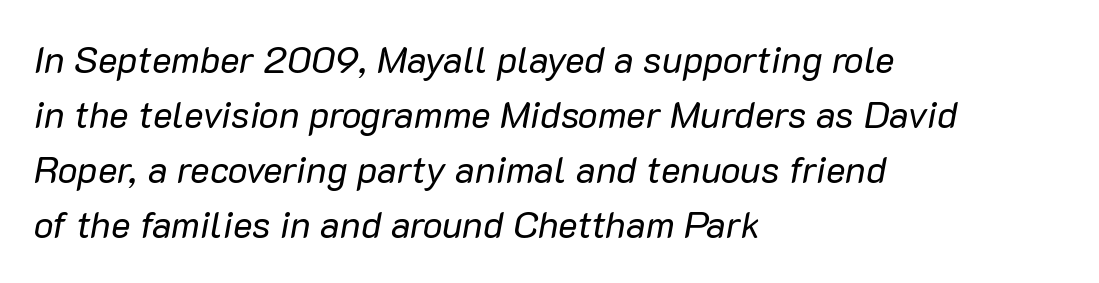
The image shows 37 px regular-weight type, italic (leaning right); set left-aligned, normal line spacing (1.49x), normal letter spacing, not underlined; low stroke contrast and a medium x-height.
